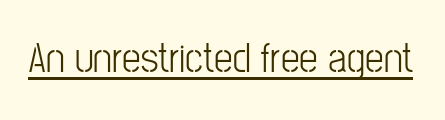
{"serif": "no", "italic": "no", "width": "condensed", "stroke_contrast": "low", "x_height": "medium", "monospaced": "no", "underline": "yes", "letter_spacing": "normal", "letter_spacing_em": 0.0, "glyph_px": 42}
